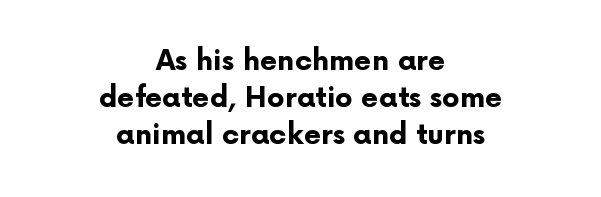
{"serif": "no", "italic": "no", "bold": "yes", "weight": "bold", "width": "normal", "stroke_contrast": "low", "x_height": "medium", "monospaced": "no", "underline": "no", "align": "center", "line_spacing": "normal", "line_spacing_ratio": 1.32, "letter_spacing": "normal", "letter_spacing_em": 0.0, "glyph_px": 28}
